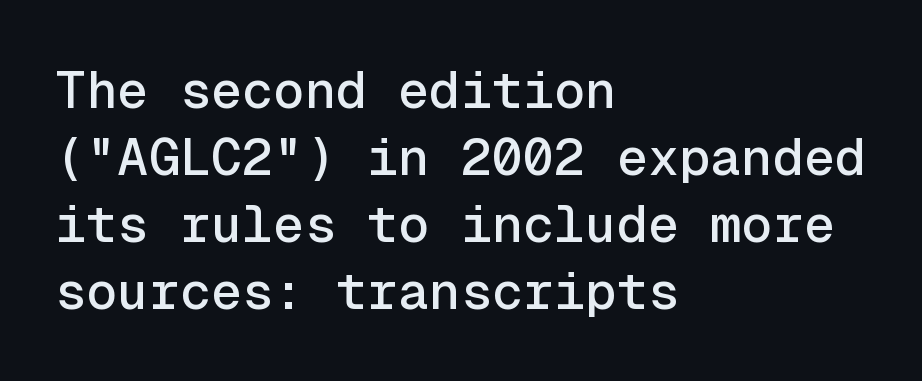
The line-height multiplier appears to be the usual default. No feet cap the strokes, marking this as sans-serif type. This sample has the even, mechanical cadence of fixed-width lettering. The text block is weighted toward the left margin, trailing off unevenly rightward. A bare baseline throughout the passage. Standard letterfit; no display-style spreading of the glyphs.
